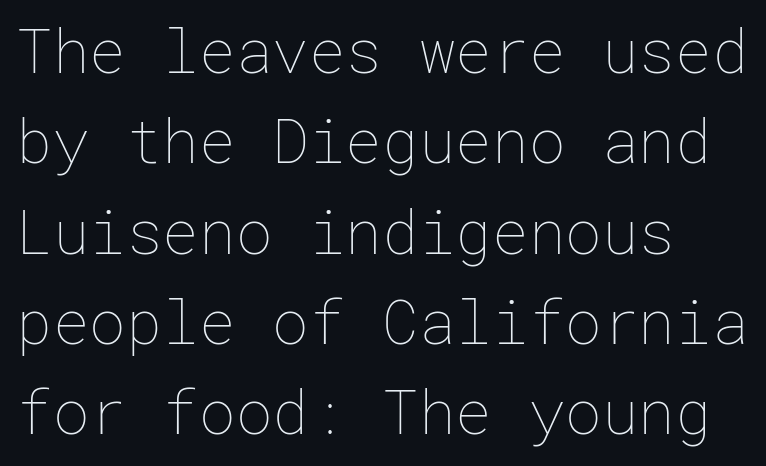
Unbolded letterforms with no extra heft. The lines in this sample share a left origin and differ only in where they stop. Anything drawn beneath the words? Only blank space. One glance says typical: line gaps are just what's usual. Posture: upright roman.
